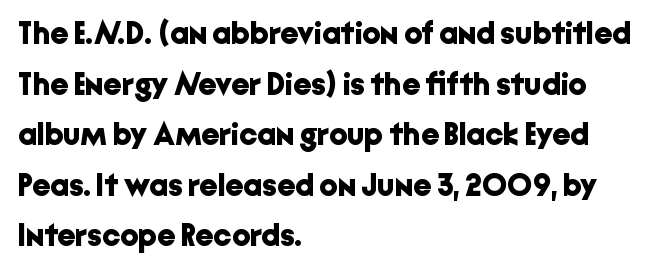
{"serif": "no", "italic": "no", "bold": "yes", "weight": "bold", "width": "normal", "stroke_contrast": "low", "x_height": "medium", "monospaced": "no", "underline": "no", "align": "left", "line_spacing": "normal", "line_spacing_ratio": 1.58, "letter_spacing": "normal", "letter_spacing_em": 0.0, "glyph_px": 32}
